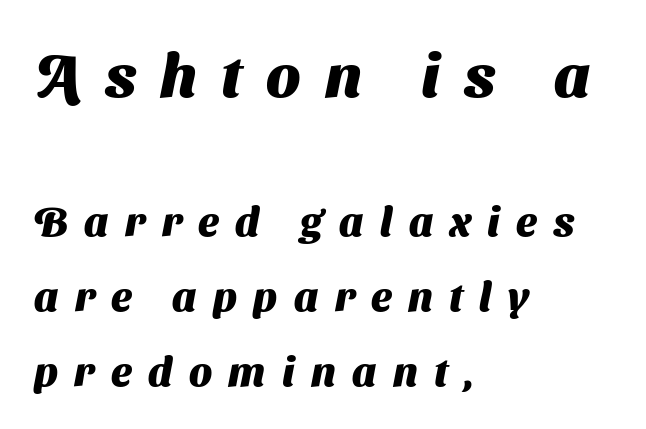
{"serif": "no", "bold": "yes", "weight": "heavy", "width": "normal", "stroke_contrast": "medium", "x_height": "medium", "monospaced": "no", "underline": "no", "align": "left", "line_spacing_ratio": 1.83, "letter_spacing": "wide", "letter_spacing_em": 0.4, "larger_block": "first", "size_ratio": 1.49, "glyph_px": 61}
